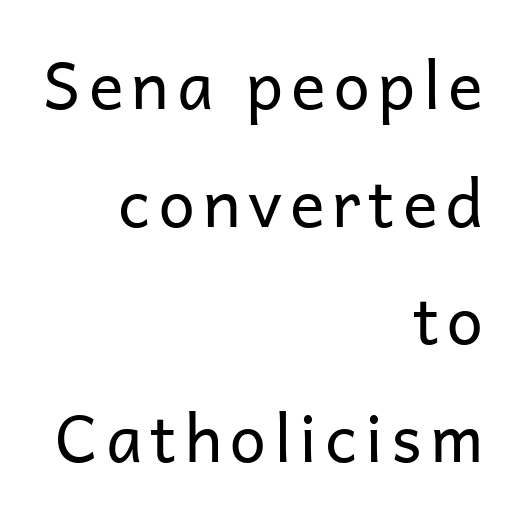
Spacing verdict: proportional, widths tailored to each character. These lines are set flush right with a ragged left edge. Descender tails drop into unmarked territory. Stroke mass is kept to a normal reading level or below. Posture: upright roman. The type family on display is of the sans-serif kind.
